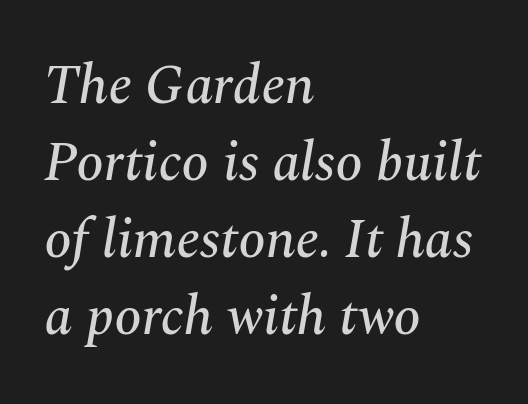
Q: Is the text italic (slanted)? A: Yes, it leans right by about 10 degrees.
Q: Is the typeface a serif or a sans-serif typeface? A: Serif.
Q: Is the text underlined? A: No.
Q: How is the paragraph aligned? A: Left-aligned.
Q: Is the spacing between letters normal or unusually wide? A: Normal.
Q: Is the spacing between lines tight, normal or loose? A: Normal.
Q: Width (condensed, normal, or wide)? A: Normal.
Q: Stroke contrast? A: Medium.
Q: x-height? A: Medium.
Q: Monospaced? A: No.
